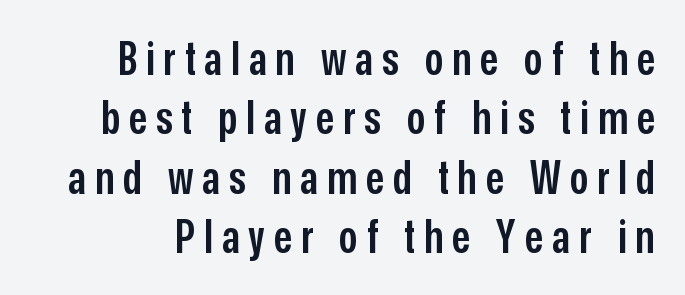
These lines are rendered in a variable-pitch font. Underlining? Definitely not there. Characters remain perfectly vertical along every line. Compared with typical paragraphs, the rows here are spaced about the same. Look at the stroke-to-counter ratio: somewhat heavy, a semibold.
